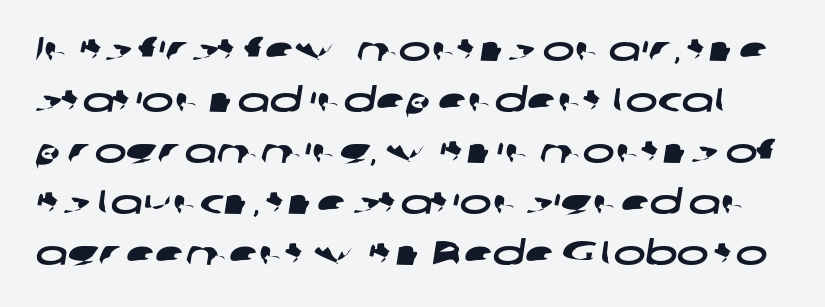
Q: Is the typeface a serif or a sans-serif typeface? A: Sans-serif.
Q: Is the text underlined? A: No.
Q: Is the spacing between letters normal or unusually wide? A: Normal.
Q: Is the spacing between lines tight, normal or loose? A: Normal.
Q: Width (condensed, normal, or wide)? A: Wide.
Q: Stroke contrast? A: Low.
Q: x-height? A: Medium.
Q: Monospaced? A: No.
